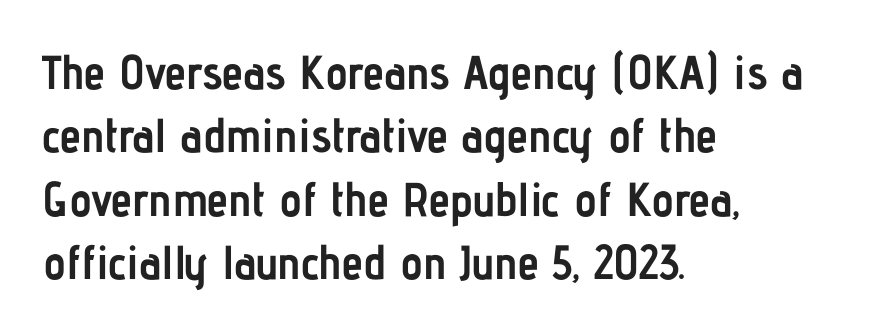
The image shows 48 px semibold, condensed sans-serif type, upright; set left-aligned, normal line spacing (1.32x), normal letter spacing, not underlined; low stroke contrast and a medium x-height.
